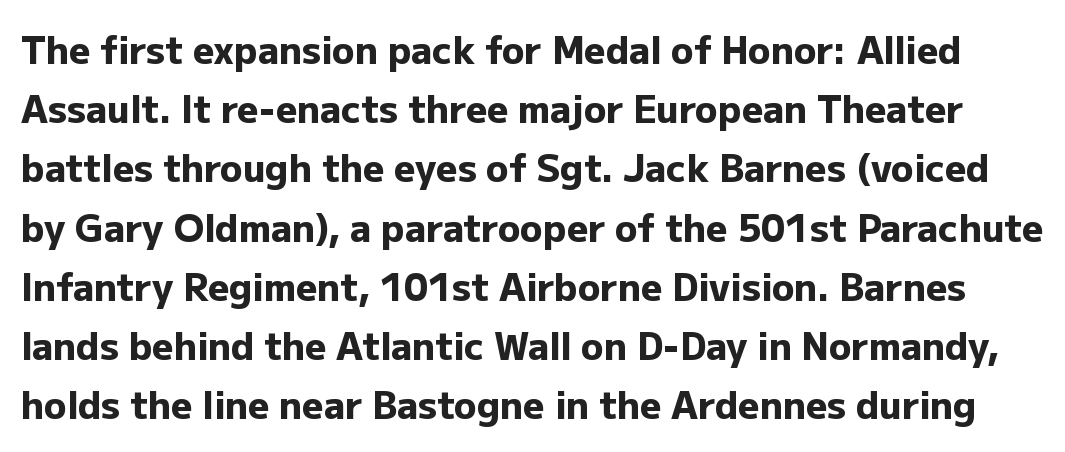
The image shows 37 px heavy sans-serif type, upright; set normal line spacing (1.6x), normal letter spacing, not underlined; low stroke contrast and a medium x-height.
